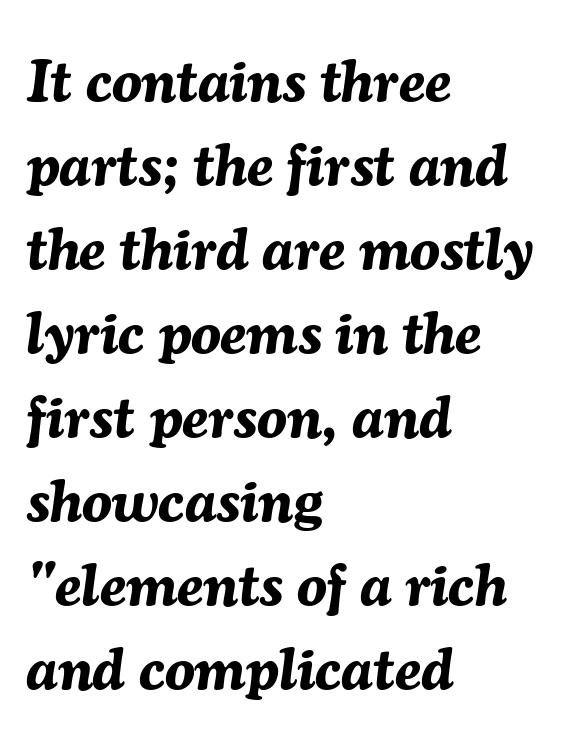
Q: Is the text bold? A: Yes.
Q: Is the text italic (slanted)? A: Yes, it leans right by about 7 degrees.
Q: Is the text underlined? A: No.
Q: How is the paragraph aligned? A: Left-aligned.
Q: Is the spacing between letters normal or unusually wide? A: Normal.
Q: Is the spacing between lines tight, normal or loose? A: Normal.
Q: Width (condensed, normal, or wide)? A: Normal.
Q: Stroke contrast? A: Medium.
Q: x-height? A: Medium.
Q: Monospaced? A: No.
